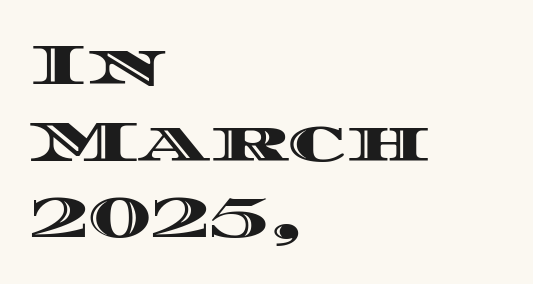
The image shows 59 px wide type, upright; set left-aligned, normal line spacing (1.3x), normal letter spacing, not underlined; a large x-height.
